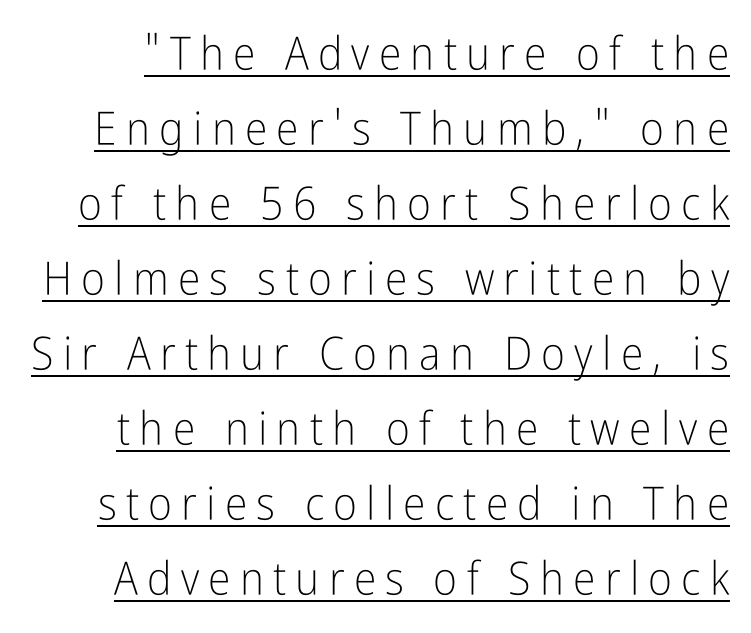
Does extra space separate the letters? Yes, quite a lot of it. The rendering uses natural spacing where letterforms have individual widths. The weight tops out at a normal text grade. The specimen reads as upright at a glance. A rule runs beneath these lines of type.
